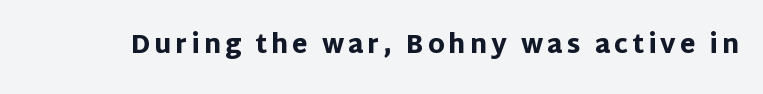
Q: Is the text bold? A: Yes.
Q: Is the text italic (slanted)? A: No, it is upright.
Q: Is the text underlined? A: No.
